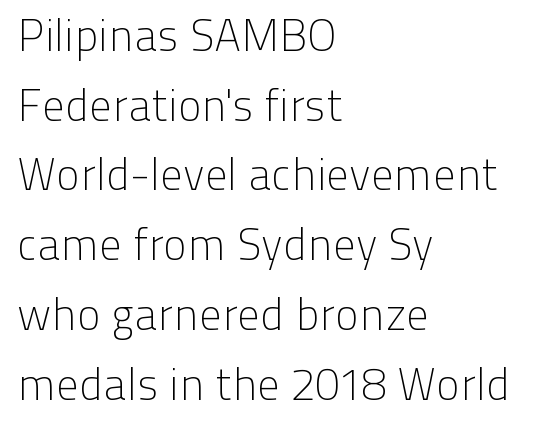
Is the letter spacing exaggerated? No — it looks like the ordinary default. Which margin do the lines hug? The left one — the right edge is uneven. Are there feet on the stems? There aren't — it's a sans. The strokes are not fattened; the text isn't bold. Does the lettering tilt? It doesn't — this is upright.
